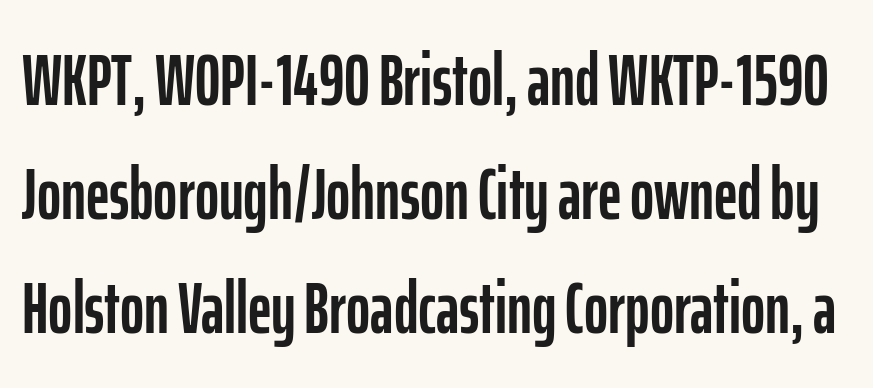
A typesetter would label this face a sans. Here the glyphs are tracked normally, forming tight word shapes. Beneath every word, the page is bare. This is roman type, the default non-slanted kind. If you measured baseline to baseline, you'd find a middling distance.
